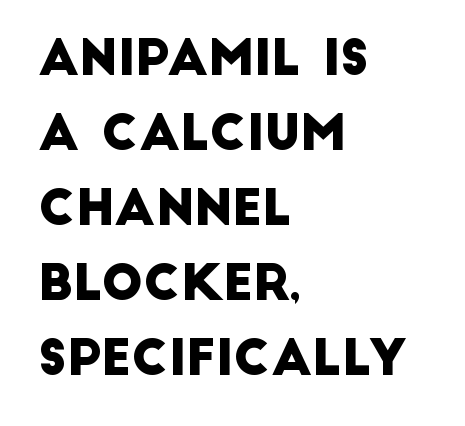
Between one letter and the next there's only the usual sliver of space. The rendering uses natural spacing where letterforms have individual widths. Descenders hang freely into open space. Casual observation: everything's shoved over to the left.
